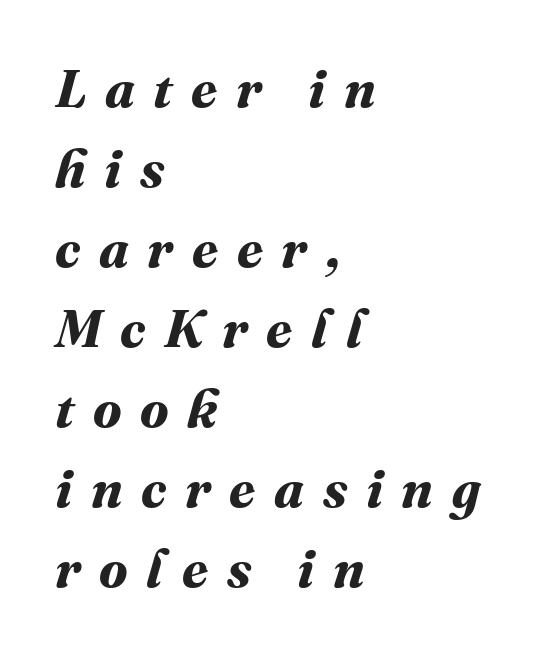
The image shows 53 px bold type; set left-aligned, normal line spacing (1.51x), unusually wide letter spacing (+0.35 em), not underlined; medium stroke contrast and a medium x-height.
